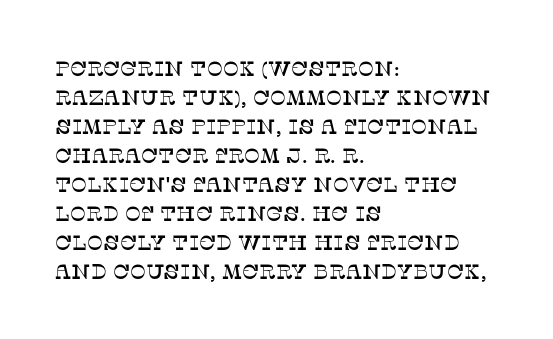
Q: Is the text italic (slanted)? A: No, it is upright.
Q: Is the text underlined? A: No.
Q: How is the paragraph aligned? A: Left-aligned.
Q: Is the spacing between letters normal or unusually wide? A: Normal.
Q: Is the spacing between lines tight, normal or loose? A: Normal.
